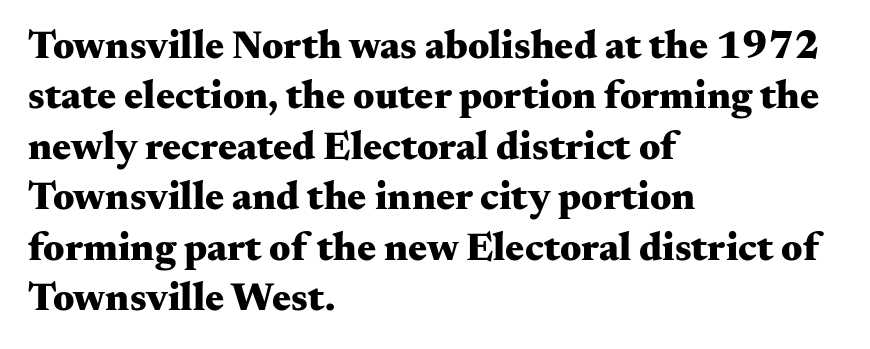
Q: Is the text bold? A: Yes.
Q: Is the text italic (slanted)? A: No, it is upright.
Q: Is the typeface a serif or a sans-serif typeface? A: Serif.
Q: Is the text underlined? A: No.
Q: How is the paragraph aligned? A: Left-aligned.
Q: Is the spacing between letters normal or unusually wide? A: Normal.
Q: Is the spacing between lines tight, normal or loose? A: Normal.
Q: Width (condensed, normal, or wide)? A: Wide.
Q: Stroke contrast? A: Medium.
Q: x-height? A: Small.
Q: Monospaced? A: No.
